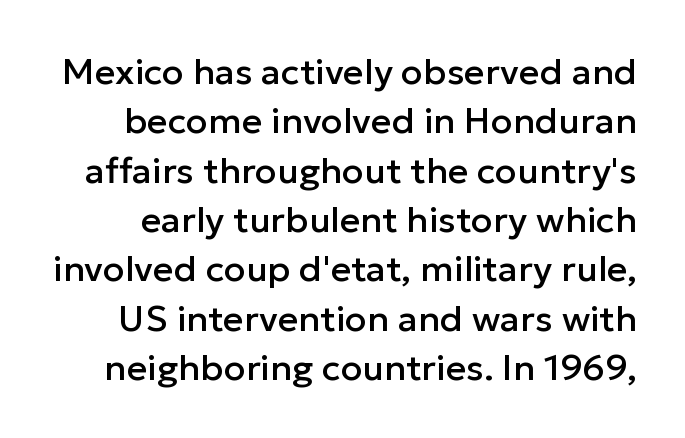
Q: Is the text italic (slanted)? A: No, it is upright.
Q: Is the typeface a serif or a sans-serif typeface? A: Sans-serif.
Q: Is the text underlined? A: No.
Q: Is the spacing between letters normal or unusually wide? A: Normal.
Q: Is the spacing between lines tight, normal or loose? A: Normal.
Q: Width (condensed, normal, or wide)? A: Normal.
Q: Stroke contrast? A: Low.
Q: x-height? A: Medium.
Q: Monospaced? A: No.
